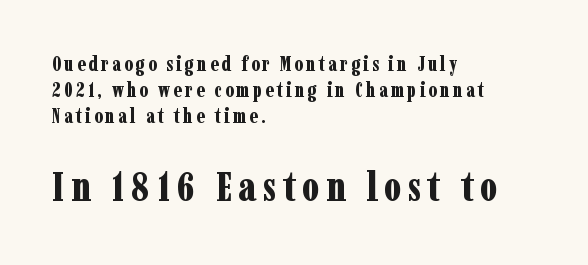
The face used here is proportionally spaced, like ordinary book or web type. Typeset ragged right — the left edge is the straight one. Posture: upright roman. These lines sit exactly where default settings would place them. A dark, heavy texture on the line: the type is bold. Compare the two chunks: the lower has the greater cap height.
